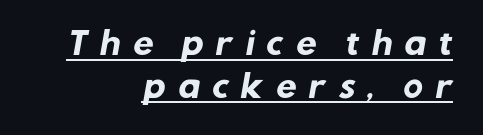
The image shows 30 px heavy sans-serif type; set right-aligned, normal line spacing (1.43x), unusually wide letter spacing (+0.37 em), underlined; low stroke contrast and a medium x-height.
